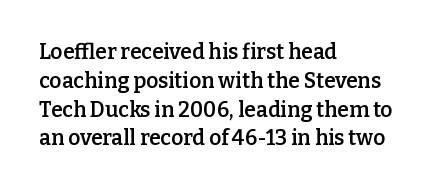
Underlining? Definitely not there. Posture: vertical. The space between consecutive lines is moderate. The paragraph has a hard left edge and a soft right edge. The line texture is even and compact thanks to regular tracking.
